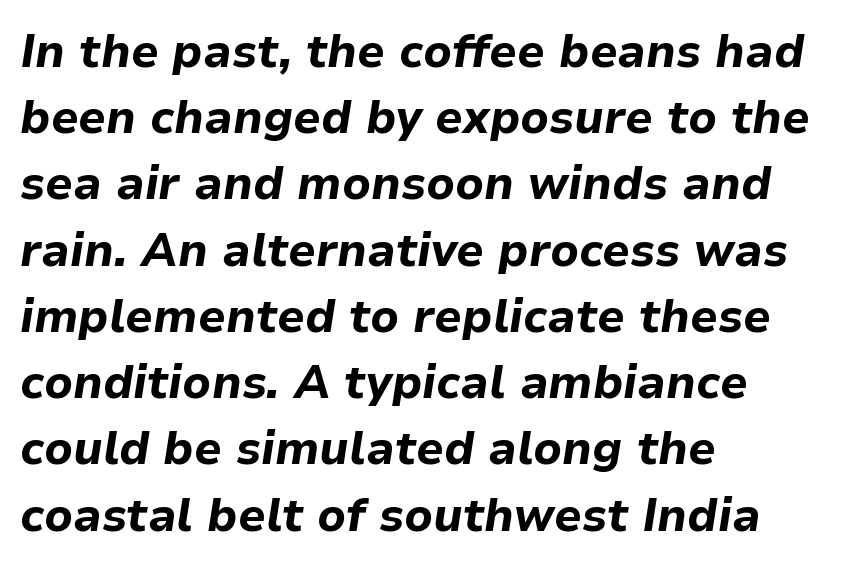
The image shows 46 px bold type, italic (leaning right); set left-aligned, normal line spacing (1.44x), normal letter spacing, not underlined; low stroke contrast and a medium x-height.
